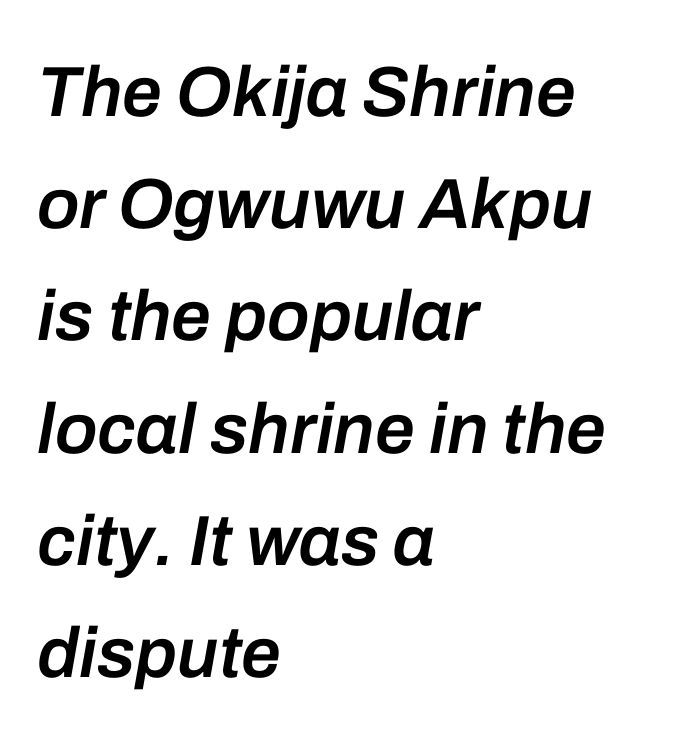
{"italic": "yes", "lean": "right", "slant_degrees": 10, "bold": "semi", "weight": "semibold", "width": "normal", "stroke_contrast": "low", "x_height": "medium", "monospaced": "no", "underline": "no", "align": "left", "line_spacing": "normal", "line_spacing_ratio": 1.58, "letter_spacing": "normal", "letter_spacing_em": 0.0, "glyph_px": 71}
